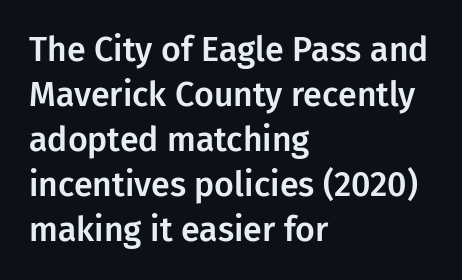
{"serif": "no", "italic": "no", "width": "normal", "stroke_contrast": "low", "x_height": "medium", "monospaced": "no", "underline": "no", "align": "left", "line_spacing": "normal", "line_spacing_ratio": 1.32, "letter_spacing": "normal", "letter_spacing_em": 0.0, "glyph_px": 34}
